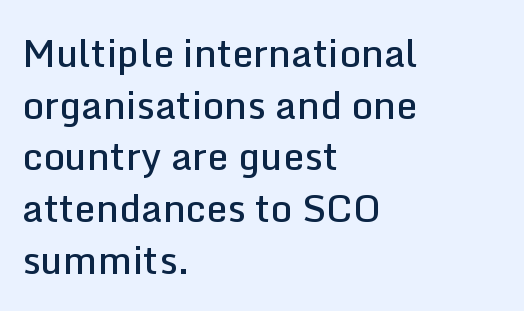
Q: Is the text bold? A: Semi-bold.
Q: Is the text italic (slanted)? A: No, it is upright.
Q: Is the typeface a serif or a sans-serif typeface? A: Sans-serif.
Q: Is the text underlined? A: No.
Q: How is the paragraph aligned? A: Left-aligned.
Q: Is the spacing between letters normal or unusually wide? A: Normal.
Q: Is the spacing between lines tight, normal or loose? A: Normal.
Q: Width (condensed, normal, or wide)? A: Normal.
Q: Stroke contrast? A: Low.
Q: x-height? A: Medium.
Q: Monospaced? A: No.
